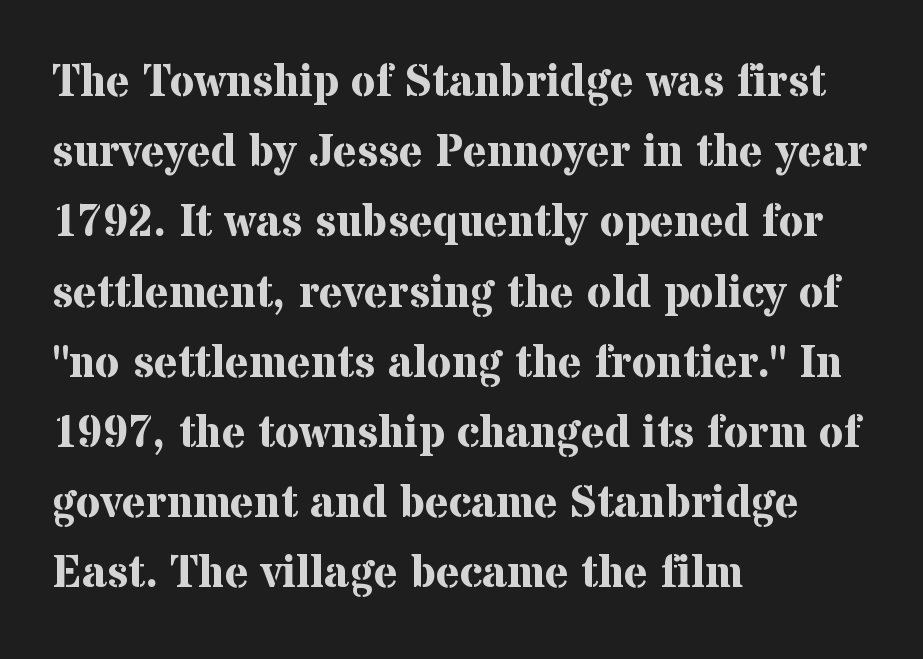
The image shows 45 px bold serif type, upright; set left-aligned, normal line spacing (1.56x), normal letter spacing, not underlined; medium stroke contrast and a medium x-height.
